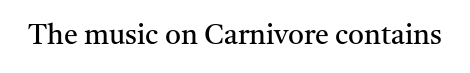
{"serif": "yes", "italic": "no", "bold": "no", "weight": "regular", "width": "normal", "stroke_contrast": "medium", "x_height": "medium", "monospaced": "no", "underline": "no", "letter_spacing": "normal", "letter_spacing_em": 0.0, "glyph_px": 28}
